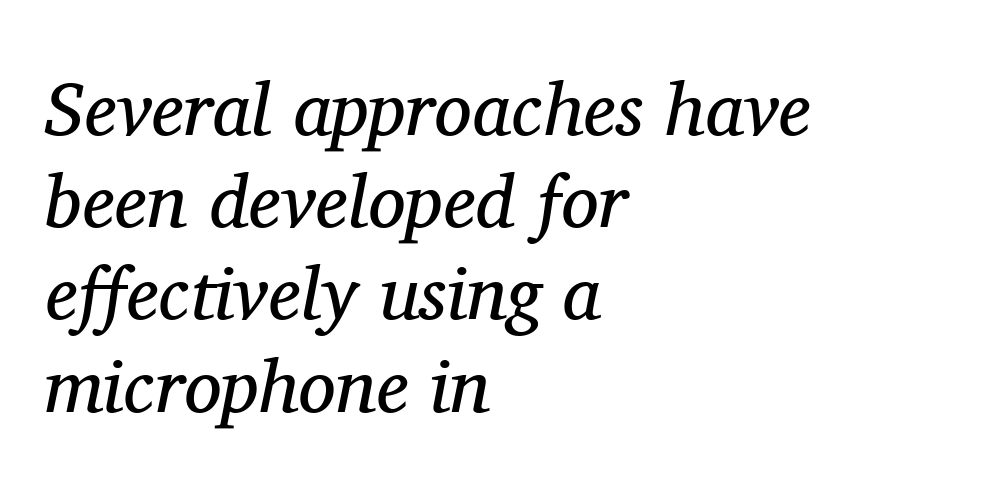
The rendering applies a slant to the glyphs. The letterforms sit at book weight or below. Letterform terminals end in serifs throughout the passage. The paragraph shown leans on its left margin. Glyph-to-glyph distance matches everyday printed text.
